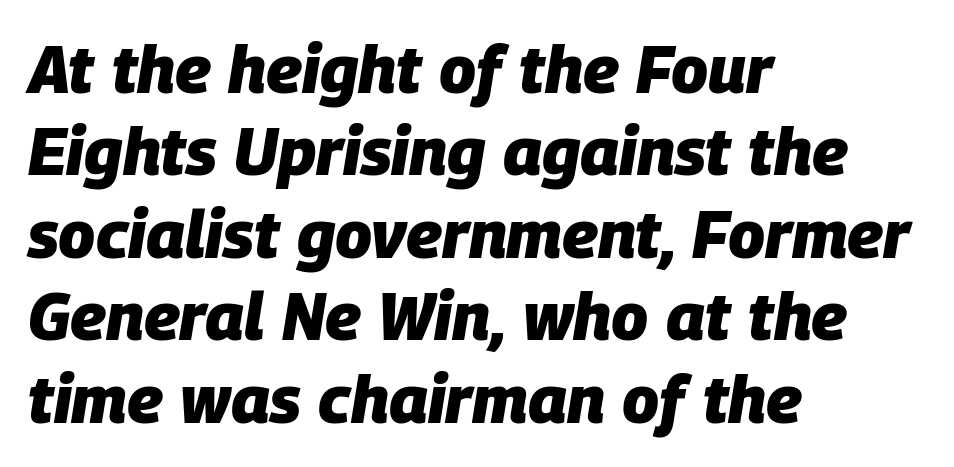
The image shows 67 px heavy type, italic (leaning right); set left-aligned, line spacing 1.23x, normal letter spacing, not underlined; low stroke contrast and a large x-height.
